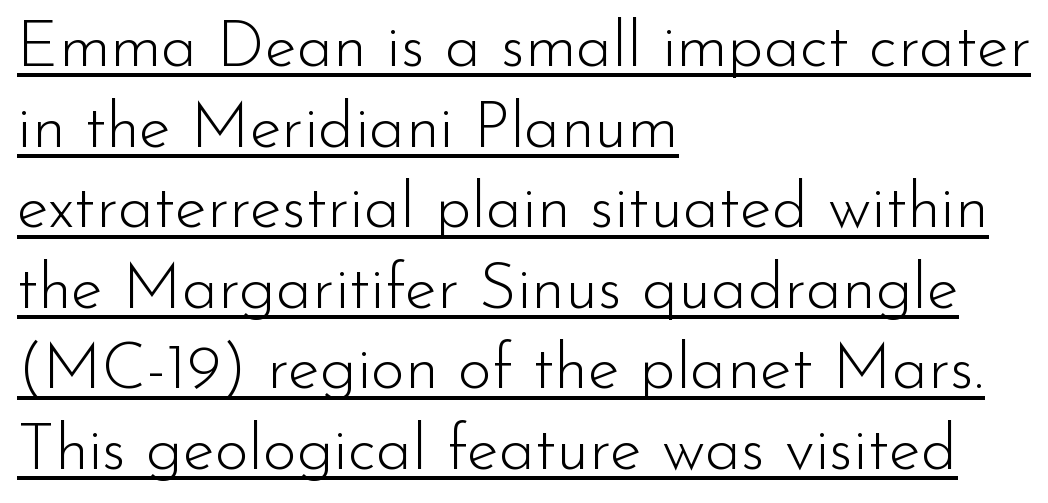
The image shows 65 px light sans-serif type, upright; set left-aligned, line spacing 1.24x, normal letter spacing, underlined; low stroke contrast and a small x-height.
